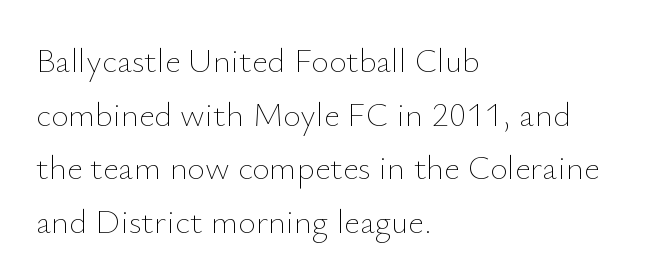
{"italic": "no", "bold": "no", "weight": "thin", "width": "normal", "stroke_contrast": "low", "x_height": "small", "monospaced": "no", "underline": "no", "align": "left", "line_spacing": "normal", "line_spacing_ratio": 1.58, "letter_spacing": "normal", "letter_spacing_em": 0.0, "glyph_px": 34}
